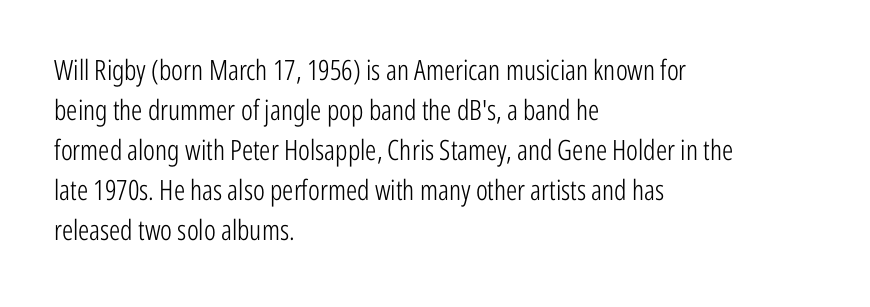
The image shows 28 px light, condensed sans-serif type, upright; set left-aligned, normal line spacing (1.43x), normal letter spacing, not underlined; low stroke contrast and a medium x-height.
